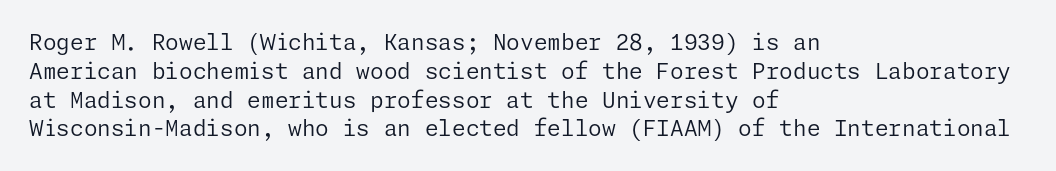
The image shows 22 px text type, upright; set left-aligned, normal line spacing (1.31x), normal letter spacing, not underlined.
